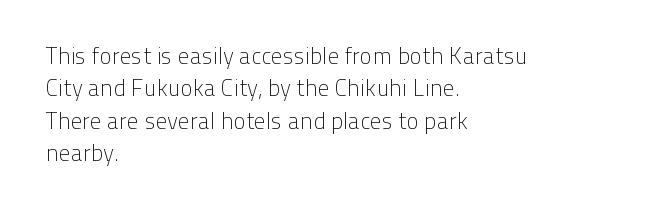
The tracking reads as untouched default to a designer's eye. Layout note: lines flush left. Students, observe: this is what conventionally led text looks like. Underline: absent.
